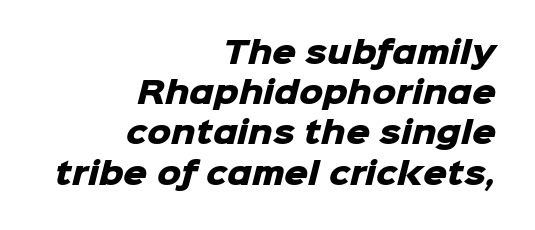
{"serif": "no", "bold": "yes", "weight": "heavy", "width": "normal", "stroke_contrast": "low", "x_height": "medium", "monospaced": "no", "underline": "no", "align": "right", "line_spacing": "normal", "line_spacing_ratio": 1.34, "letter_spacing": "normal", "letter_spacing_em": 0.0, "glyph_px": 30}
